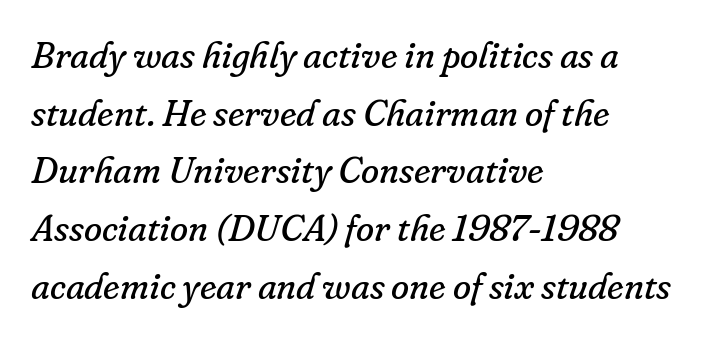
The image shows 37 px regular-weight serif type, italic (leaning right); set left-aligned, normal line spacing (1.56x), normal letter spacing, not underlined; low stroke contrast and a small x-height.
